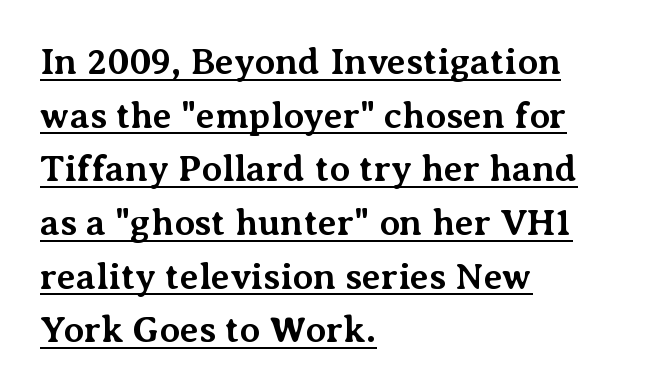
The image shows 37 px bold serif type, upright; set left-aligned, normal line spacing (1.45x), normal letter spacing, underlined; medium stroke contrast and a medium x-height.
